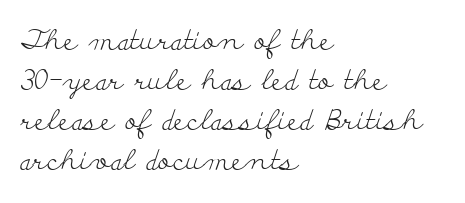
The image shows 28 px light, wide serif type; set left-aligned, normal line spacing (1.43x), normal letter spacing, not underlined; low stroke contrast and a small x-height.
